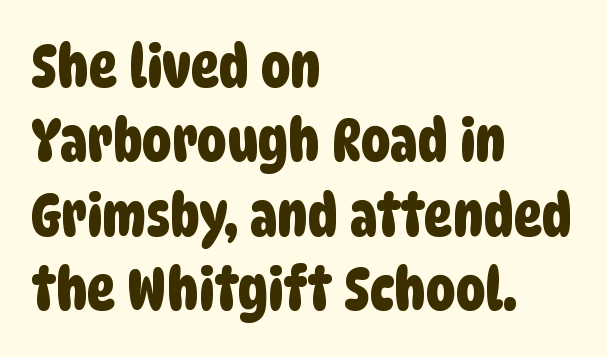
The image shows 59 px condensed sans-serif type; set left-aligned, normal line spacing (1.26x), normal letter spacing, not underlined; low stroke contrast and a large x-height.
